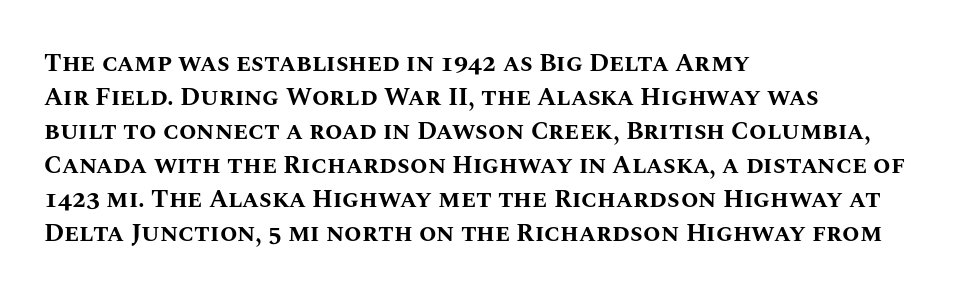
Q: Is the text bold? A: Yes.
Q: Is the text italic (slanted)? A: No, it is upright.
Q: Is the text underlined? A: No.
Q: How is the paragraph aligned? A: Left-aligned.
Q: Is the spacing between letters normal or unusually wide? A: Normal.
Q: Is the spacing between lines tight, normal or loose? A: Normal.
